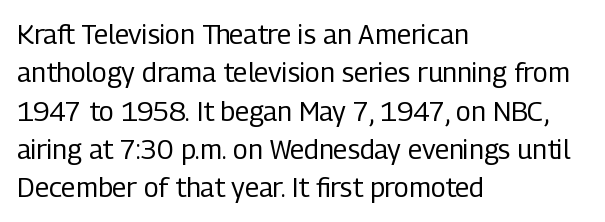
{"italic": "no", "bold": "no", "underline": "no", "align": "left", "line_spacing": "normal", "line_spacing_ratio": 1.42, "letter_spacing": "normal", "letter_spacing_em": 0.0, "glyph_px": 27}
